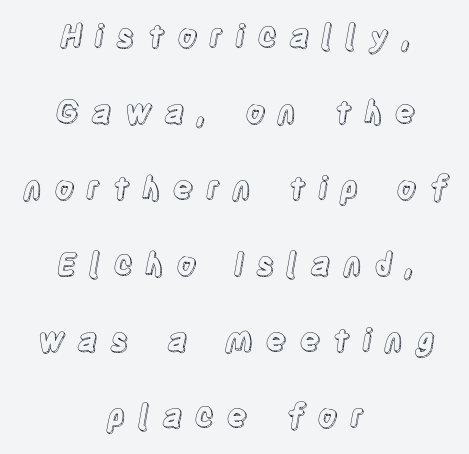
{"width": "condensed", "x_height": "large", "monospaced": "no", "underline": "no", "align": "center", "line_spacing": "loose", "line_spacing_ratio": 2.45, "letter_spacing": "wide", "letter_spacing_em": 0.39, "glyph_px": 31}
